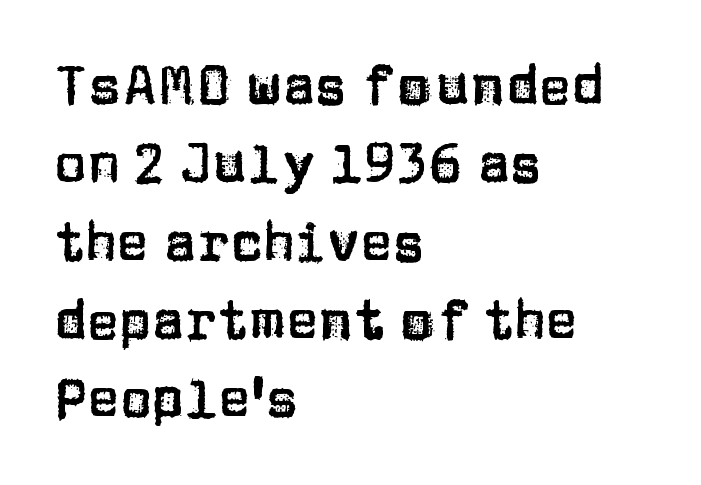
{"serif": "no", "italic": "no", "width": "normal", "stroke_contrast": "low", "x_height": "large", "monospaced": "no", "underline": "no", "align": "left", "line_spacing": "normal", "line_spacing_ratio": 1.45, "letter_spacing": "normal", "letter_spacing_em": 0.0, "glyph_px": 54}
